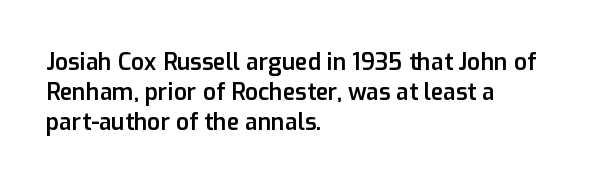
The image shows 23 px text type, upright; set left-aligned, normal line spacing (1.3x), normal letter spacing, not underlined.
